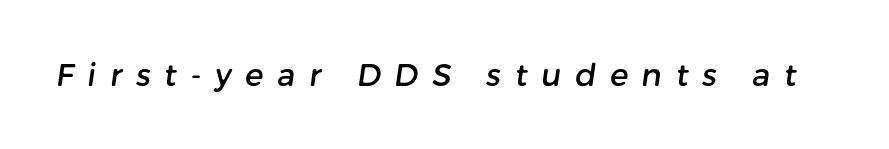
Q: Is the typeface a serif or a sans-serif typeface? A: Sans-serif.
Q: Is the text underlined? A: No.
Q: Is the spacing between letters normal or unusually wide? A: Unusually wide.
Q: Width (condensed, normal, or wide)? A: Normal.
Q: Stroke contrast? A: Low.
Q: x-height? A: Medium.
Q: Monospaced? A: No.
